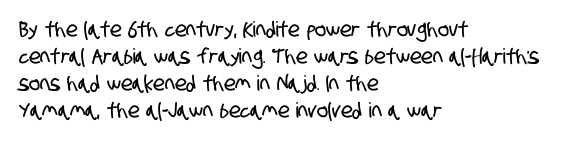
The image shows 21 px text type; set left-aligned, normal line spacing (1.29x), normal letter spacing, not underlined.
